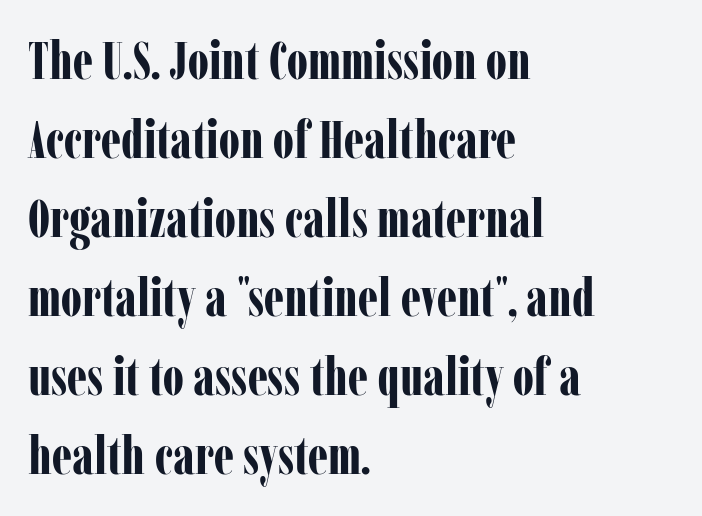
Q: Is the text bold? A: Yes.
Q: Is the text italic (slanted)? A: No, it is upright.
Q: Is the typeface a serif or a sans-serif typeface? A: Serif.
Q: Is the text underlined? A: No.
Q: How is the paragraph aligned? A: Left-aligned.
Q: Is the spacing between letters normal or unusually wide? A: Normal.
Q: Is the spacing between lines tight, normal or loose? A: Normal.
Q: Width (condensed, normal, or wide)? A: Condensed.
Q: Stroke contrast? A: Low.
Q: x-height? A: Medium.
Q: Monospaced? A: No.
